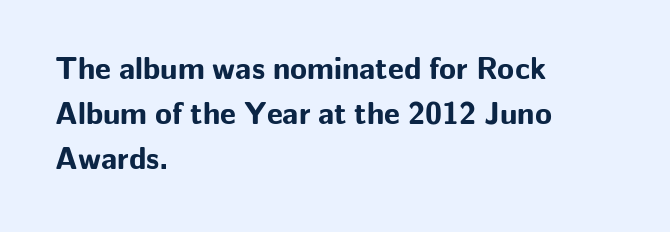
{"serif": "no", "italic": "no", "bold": "yes", "weight": "bold", "width": "normal", "stroke_contrast": "low", "x_height": "medium", "monospaced": "no", "underline": "no", "align": "left", "line_spacing": "normal", "line_spacing_ratio": 1.45, "letter_spacing": "normal", "letter_spacing_em": 0.0, "glyph_px": 31}
